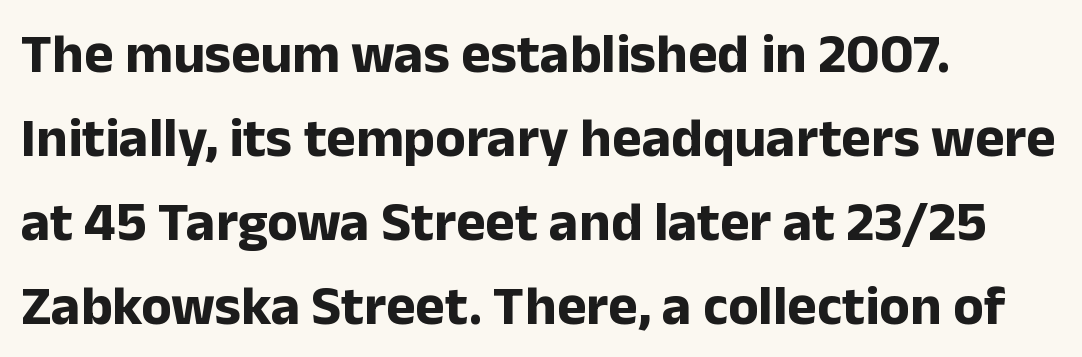
The image shows 56 px bold sans-serif type, upright; set left-aligned, normal line spacing (1.5x), normal letter spacing, not underlined; low stroke contrast and a medium x-height.
